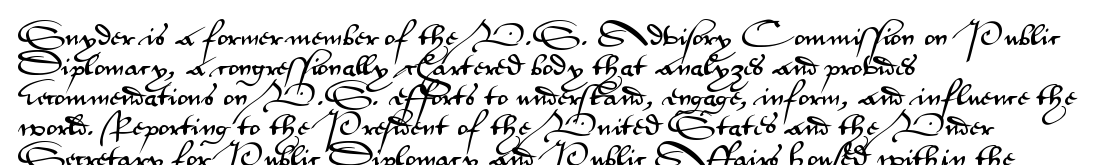
Q: Is the text italic (slanted)? A: Yes.
Q: Is the text underlined? A: No.
Q: How is the paragraph aligned? A: Left-aligned.
Q: Is the spacing between letters normal or unusually wide? A: Normal.
Q: Is the spacing between lines tight, normal or loose? A: Normal.
